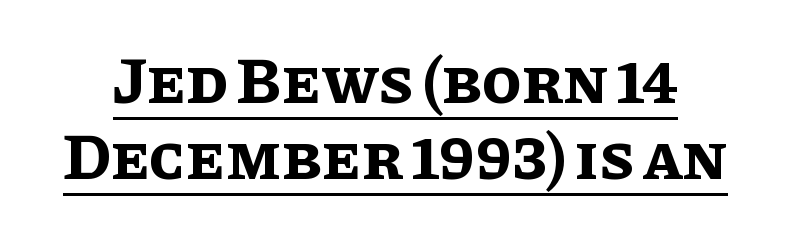
{"italic": "no", "bold": "yes", "weight": "bold", "width": "normal", "stroke_contrast": "low", "x_height": "large", "monospaced": "no", "underline": "yes", "line_spacing_ratio": 1.17, "letter_spacing": "normal", "letter_spacing_em": 0.0, "glyph_px": 65}
